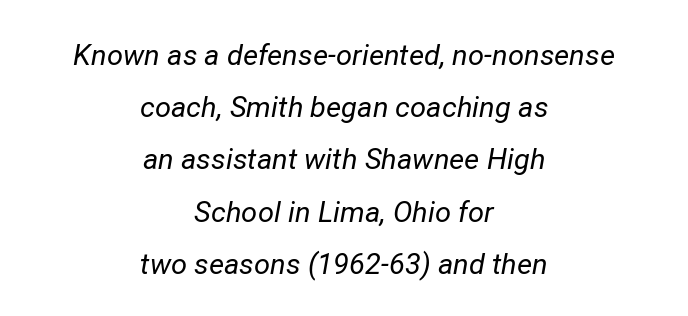
Q: Is the text bold? A: No.
Q: Is the text italic (slanted)? A: Yes, it leans right by about 12 degrees.
Q: Is the text underlined? A: No.
Q: How is the paragraph aligned? A: Centered.
Q: Is the spacing between letters normal or unusually wide? A: Normal.
Q: Width (condensed, normal, or wide)? A: Normal.
Q: Stroke contrast? A: Low.
Q: x-height? A: Medium.
Q: Monospaced? A: No.
